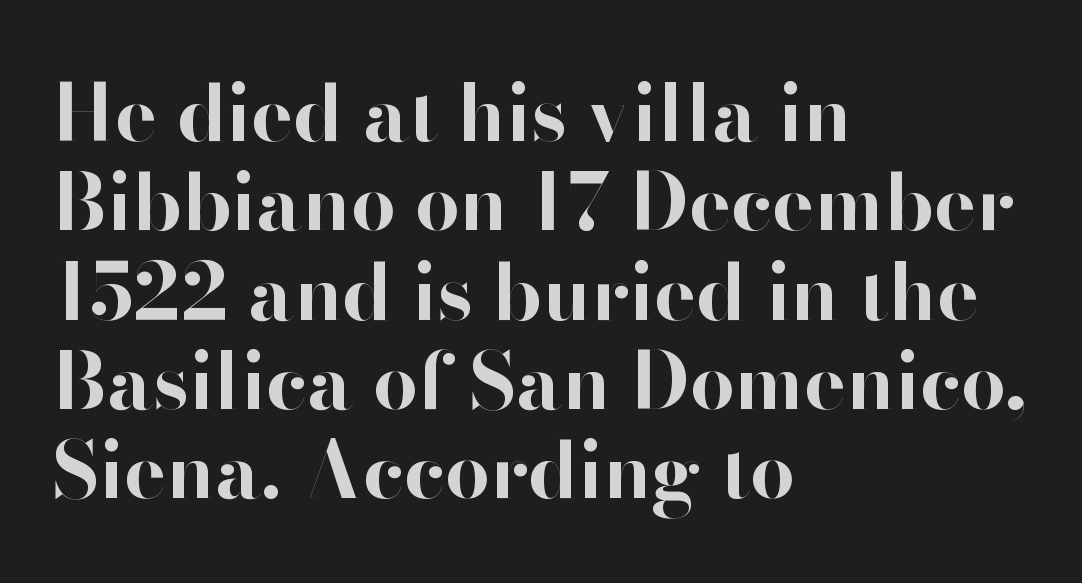
Q: Is the text bold? A: Yes.
Q: Is the text italic (slanted)? A: No, it is upright.
Q: Is the typeface a serif or a sans-serif typeface? A: Sans-serif.
Q: Is the text underlined? A: No.
Q: How is the paragraph aligned? A: Left-aligned.
Q: Is the spacing between letters normal or unusually wide? A: Normal.
Q: Is the spacing between lines tight, normal or loose? A: Tight.
Q: Width (condensed, normal, or wide)? A: Normal.
Q: Stroke contrast? A: High.
Q: x-height? A: Small.
Q: Monospaced? A: No.
